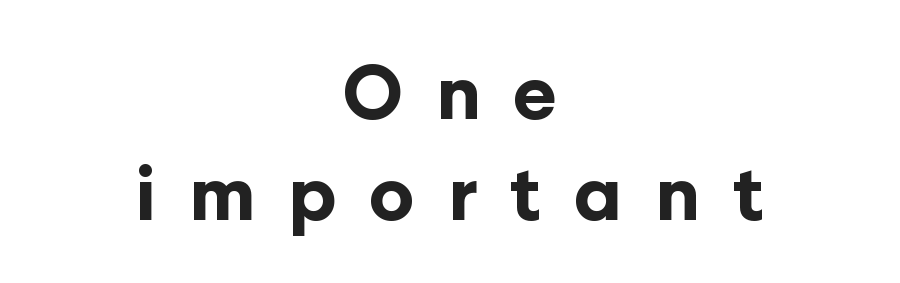
Q: Is the text bold? A: Yes.
Q: Is the text italic (slanted)? A: No, it is upright.
Q: Is the typeface a serif or a sans-serif typeface? A: Sans-serif.
Q: Is the text underlined? A: No.
Q: How is the paragraph aligned? A: Centered.
Q: Is the spacing between letters normal or unusually wide? A: Unusually wide.
Q: Is the spacing between lines tight, normal or loose? A: Normal.
Q: Width (condensed, normal, or wide)? A: Normal.
Q: Stroke contrast? A: Low.
Q: x-height? A: Medium.
Q: Monospaced? A: No.
